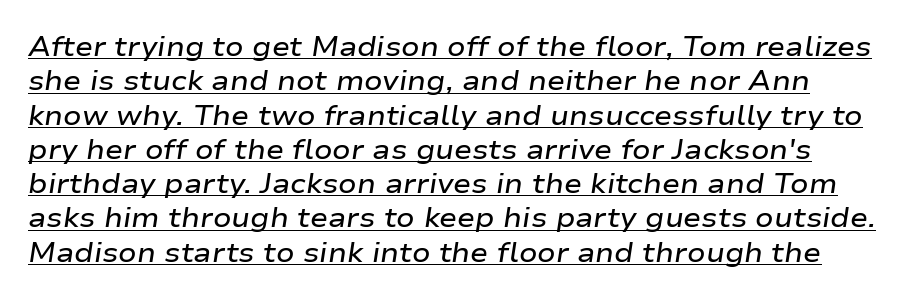
Q: Is the text bold? A: Semi-bold.
Q: Is the text italic (slanted)? A: Yes, it leans right by about 9 degrees.
Q: Is the text underlined? A: Yes.
Q: Is the spacing between letters normal or unusually wide? A: Normal.
Q: Is the spacing between lines tight, normal or loose? A: Normal.
